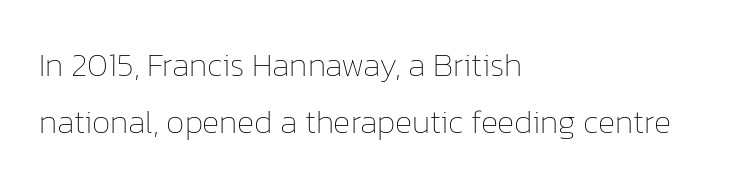
This sample uses an upright cut, with every glyph sitting square on the baseline. Plain, unruled lines of type. Looks like regular typesetting: each glyph gets only the width it needs. Horizontally, the lines are justified to the leading edge only. Stems and bowls with no extra thickness — not bold. Nobody touched the tracking dial on this one.
